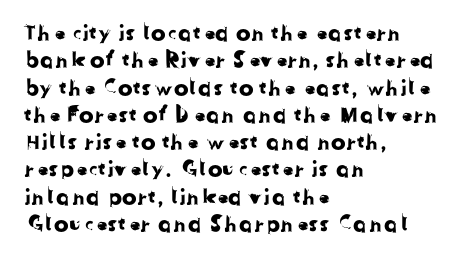
The image shows 22 px text type; set left-aligned, line spacing 1.24x, normal letter spacing, not underlined.
